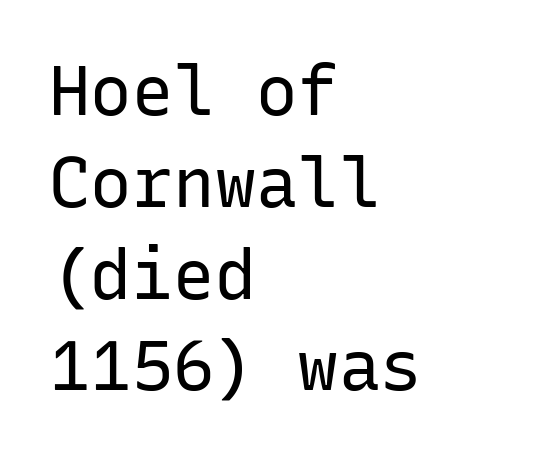
The letters march in equal steps, a hallmark of fixed-pitch type. Unmarked baselines from the first word to the last. Casual observation: everything's shoved over to the left. On a weight scale, this lands at 450 or below. Posture: upright roman.
